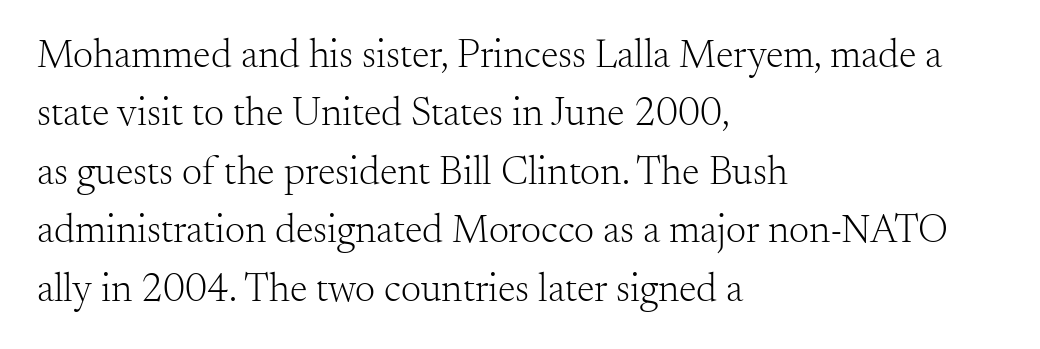
The image shows 40 px light serif type, upright; set left-aligned, normal line spacing (1.46x), normal letter spacing, not underlined; medium stroke contrast and a small x-height.
